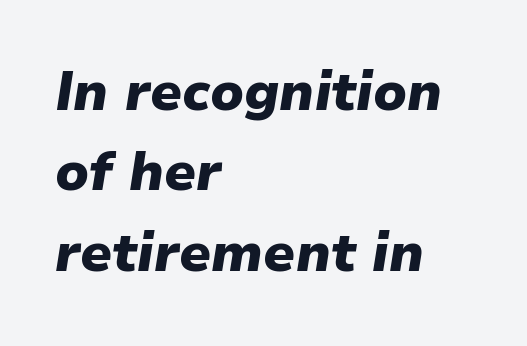
Q: Is the text bold? A: Yes.
Q: Is the text italic (slanted)? A: Yes, it leans right by about 9 degrees.
Q: Is the text underlined? A: No.
Q: How is the paragraph aligned? A: Left-aligned.
Q: Is the spacing between letters normal or unusually wide? A: Normal.
Q: Is the spacing between lines tight, normal or loose? A: Normal.
Q: Width (condensed, normal, or wide)? A: Normal.
Q: Stroke contrast? A: Low.
Q: x-height? A: Medium.
Q: Monospaced? A: No.
